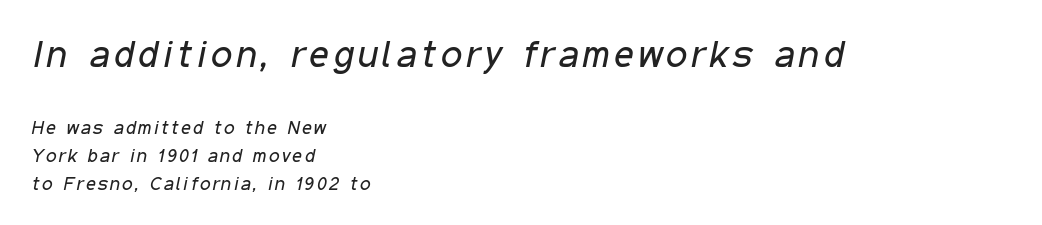
{"italic": "yes", "lean": "right", "slant_degrees": 11, "bold": "no", "weight": "regular", "width": "condensed", "stroke_contrast": "low", "x_height": "medium", "monospaced": "no", "underline": "no", "align": "left", "line_spacing": "normal", "line_spacing_ratio": 1.45, "larger_block": "first", "size_ratio": 2.0, "glyph_px": 38}
